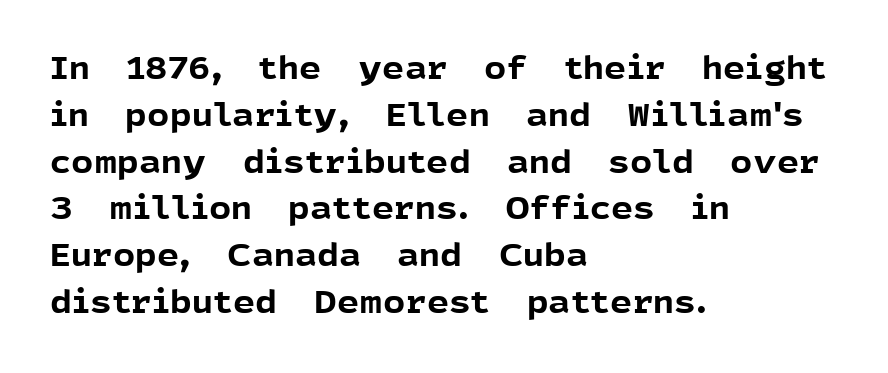
{"serif": "no", "italic": "no", "bold": "yes", "weight": "bold", "width": "normal", "x_height": "medium", "monospaced": "no", "underline": "no", "align": "left", "line_spacing": "normal", "line_spacing_ratio": 1.51, "letter_spacing": "normal", "letter_spacing_em": 0.0, "glyph_px": 31}
